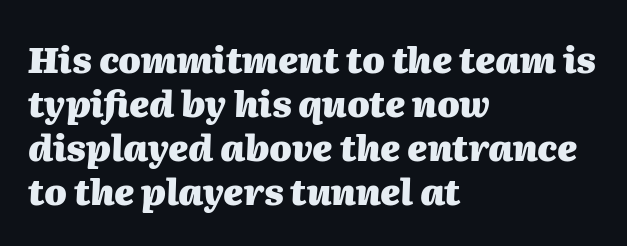
Short note: letters normally spaced. Do the characters align in a grid? No, the font is proportional. Each glyph is drawn with heavy, bold strokes. Notice how the stems are inclined rather than vertical — that's the hallmark of italics. Line starts are locked; line ends wander. Any mark beneath the type? The region is blank.
